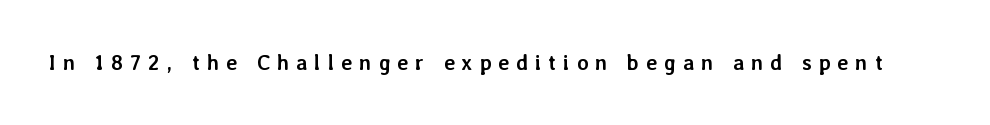
The image shows 21 px bold type, upright; set unusually wide letter spacing (+0.33 em), not underlined.
